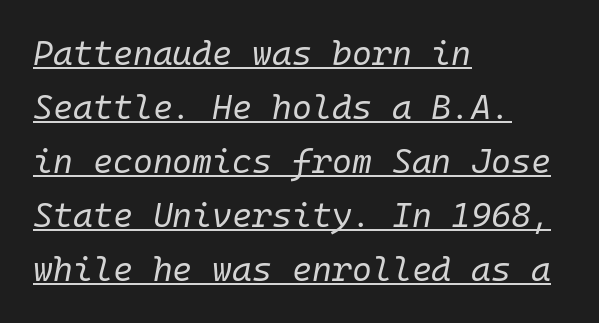
The axis of the letterforms is tilted away from vertical. Notice how descenders clear the ascenders below comfortably — that's standard leading. Layout note: lines flush left. The rendered words wear a rule along their underside. Think of a typewriter: that constant character pitch is what you see here.
